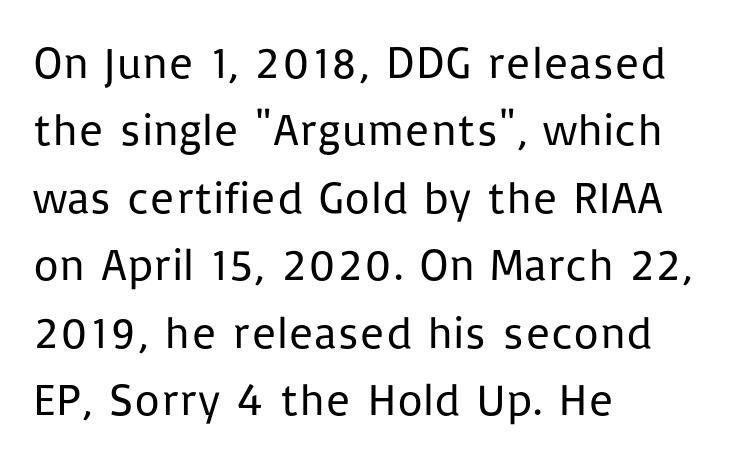
Q: Is the text bold? A: No.
Q: Is the text italic (slanted)? A: No, it is upright.
Q: Is the typeface a serif or a sans-serif typeface? A: Sans-serif.
Q: Is the text underlined? A: No.
Q: How is the paragraph aligned? A: Left-aligned.
Q: Is the spacing between letters normal or unusually wide? A: Normal.
Q: Is the spacing between lines tight, normal or loose? A: Normal.
Q: Width (condensed, normal, or wide)? A: Normal.
Q: Stroke contrast? A: Low.
Q: x-height? A: Medium.
Q: Monospaced? A: No.
